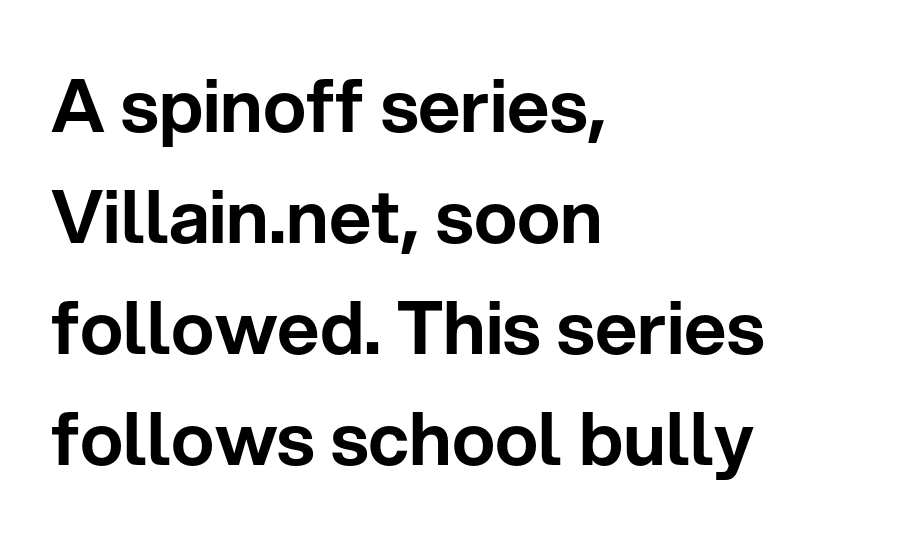
Characters remain perfectly vertical along every line. Layout note: lines flush left. The letters advance in unequal steps, a hallmark of proportional type. To sum up the face: it is a sans, with no serifs. The letters sit at their default tracking, neither squeezed nor spread. Just letters on the line, the space beneath them empty.
